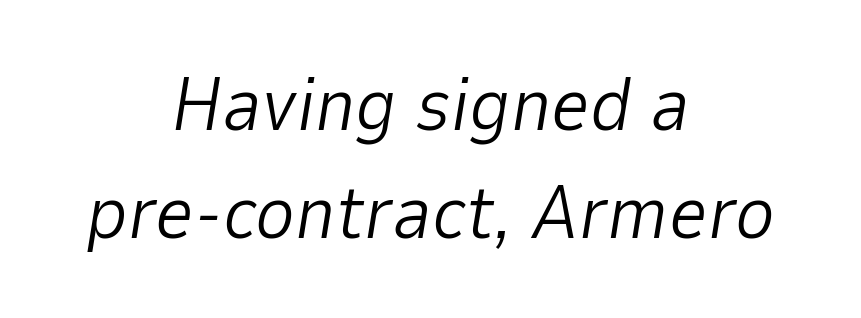
{"italic": "yes", "lean": "right", "slant_degrees": 9, "bold": "no", "weight": "light", "width": "normal", "stroke_contrast": "low", "x_height": "medium", "monospaced": "no", "underline": "no", "align": "center", "line_spacing": "normal", "line_spacing_ratio": 1.42, "letter_spacing": "normal", "letter_spacing_em": 0.0, "glyph_px": 76}
